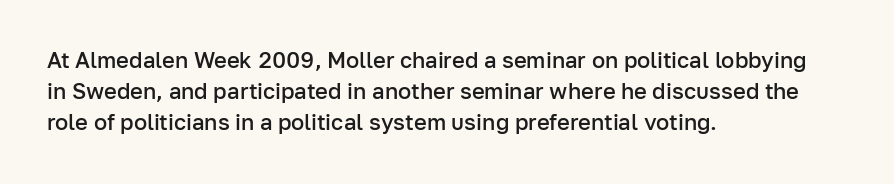
Q: Is the text bold? A: Semi-bold.
Q: Is the text italic (slanted)? A: No, it is upright.
Q: Is the text underlined? A: No.
Q: How is the paragraph aligned? A: Left-aligned.
Q: Is the spacing between letters normal or unusually wide? A: Normal.
Q: Is the spacing between lines tight, normal or loose? A: Normal.
